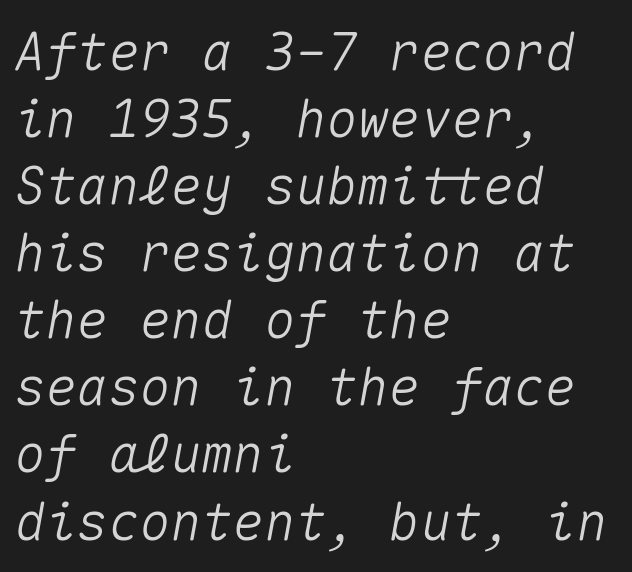
One glance says typical: line gaps are just what's usual. You could count columns in this text — the font is strictly monospaced. Check the space under the baseline: it is left empty. What stands out about the letter spacing? Nothing — it is the standard amount. These lines are set flush left with a ragged right edge.
